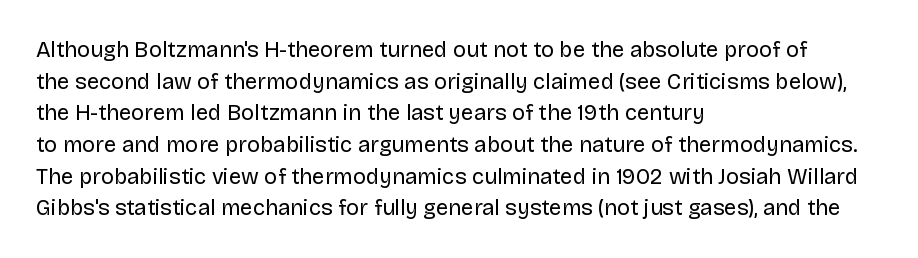
The image shows 22 px text type, upright; set left-aligned, normal line spacing (1.44x), normal letter spacing, not underlined.
